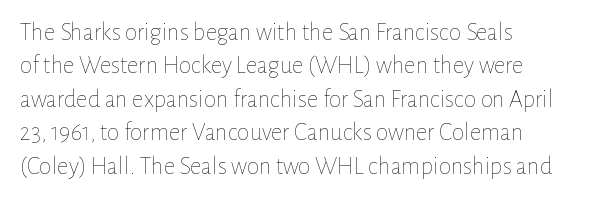
{"italic": "no", "bold": "no", "underline": "no", "align": "left", "line_spacing": "normal", "line_spacing_ratio": 1.34, "letter_spacing": "normal", "letter_spacing_em": 0.0, "glyph_px": 25}
